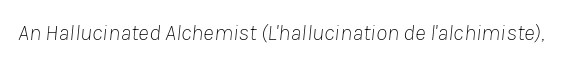
On a weight scale, this lands at 450 or below. The horizontal fit of the characters is conventional and even. The glyphs are unaccompanied by any horizontal stroke below them. The lettering tilts uniformly, giving the passage an italic look.
